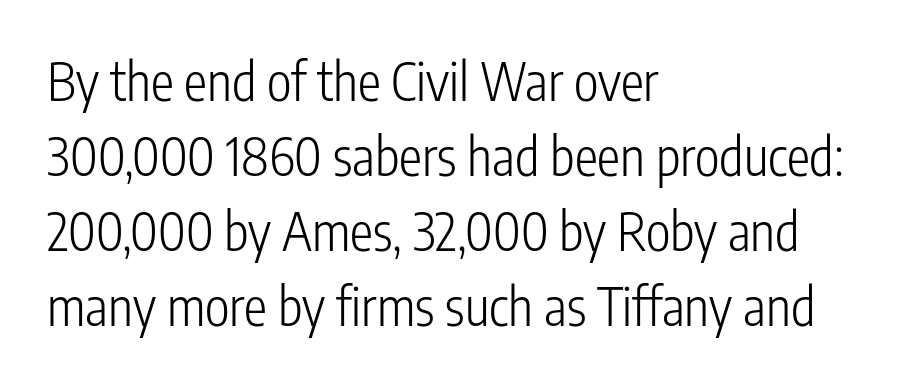
Q: Is the text bold? A: No.
Q: Is the text italic (slanted)? A: No, it is upright.
Q: Is the typeface a serif or a sans-serif typeface? A: Sans-serif.
Q: Is the text underlined? A: No.
Q: How is the paragraph aligned? A: Left-aligned.
Q: Is the spacing between letters normal or unusually wide? A: Normal.
Q: Is the spacing between lines tight, normal or loose? A: Normal.
Q: Width (condensed, normal, or wide)? A: Condensed.
Q: Stroke contrast? A: Low.
Q: x-height? A: Medium.
Q: Monospaced? A: No.
